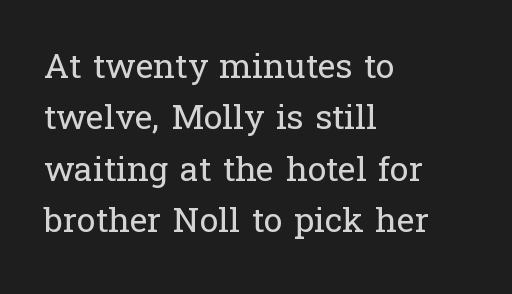
The image shows 34 px regular-weight serif type, upright; set left-aligned, normal line spacing (1.51x), normal letter spacing, not underlined; low stroke contrast and a medium x-height.
